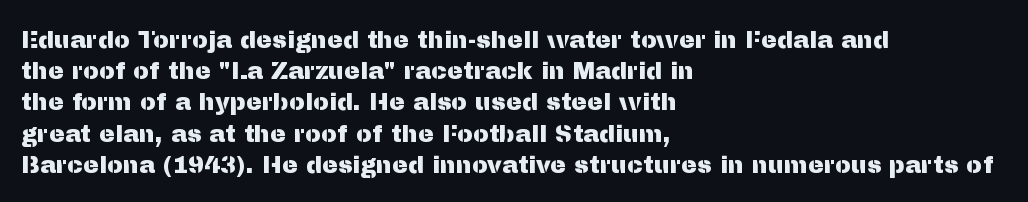
Q: Is the text italic (slanted)? A: No, it is upright.
Q: Is the text underlined? A: No.
Q: How is the paragraph aligned? A: Left-aligned.
Q: Is the spacing between letters normal or unusually wide? A: Normal.
Q: Is the spacing between lines tight, normal or loose? A: Normal.
